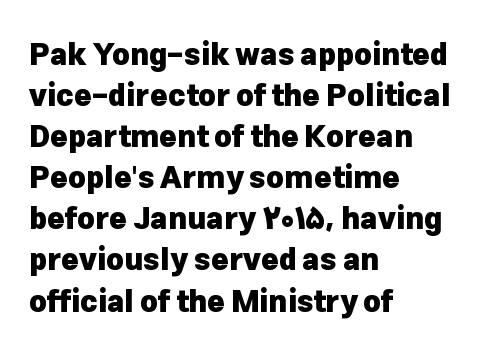
Casual observation: everything's shoved over to the left. The letters advance in unequal steps, a hallmark of proportional type. The axis of the letterforms is exactly vertical. The font family rendered here belongs to the sans-serif group. Spacing between characters is what you'd get straight out of the box.
